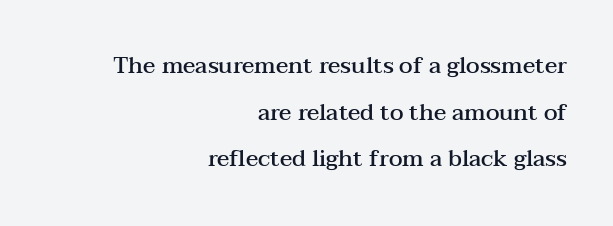
The image shows 23 px text type, upright; set right-aligned, loose line spacing (2.03x), normal letter spacing, not underlined.
